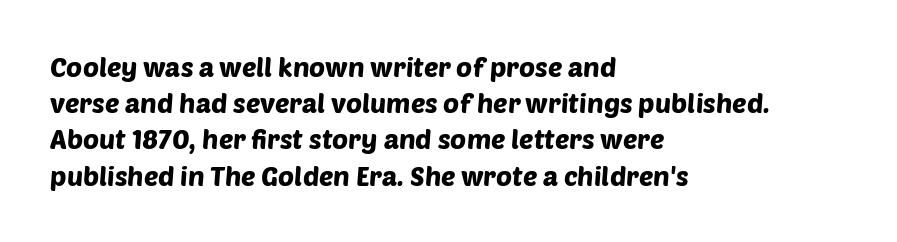
The image shows 27 px text type; set left-aligned, normal line spacing (1.34x), normal letter spacing, not underlined.
